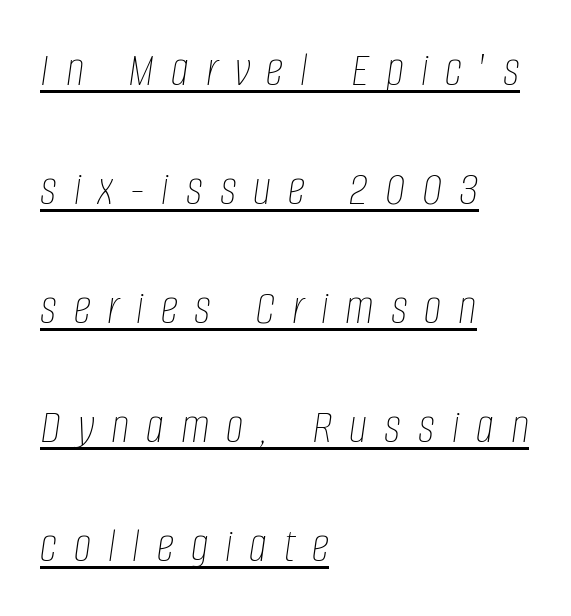
The image shows 50 px thin, condensed type, italic (leaning right); set left-aligned, loose line spacing (2.38x), unusually wide letter spacing (+0.34 em), underlined; low stroke contrast and a large x-height.
